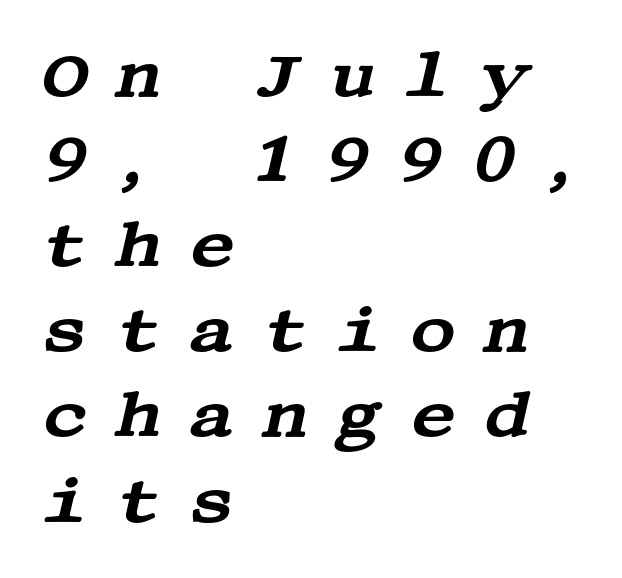
The rendering applies a slant to the glyphs. Caption: expanded tracking, letters set apart. Check the space under the baseline: it is left empty. Vertical spacing — default. A typesetter would label this face a serif. Reading down the block, your eye returns to a fixed left position each line.
